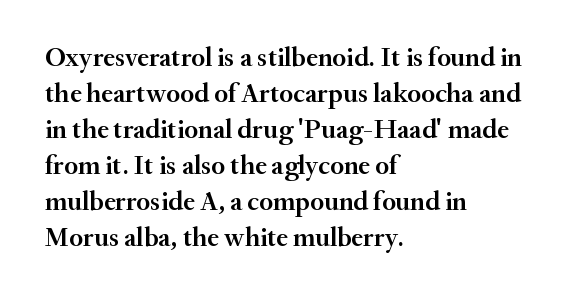
Does extra space separate the letters? No, they use regular spacing. Evenly set lines give the paragraph a standard silhouette. Nobody drew a line under any word here. Notice the strokes are somewhat thickened but not fully heavy: this is a semibold. Layout note: lines flush left.
